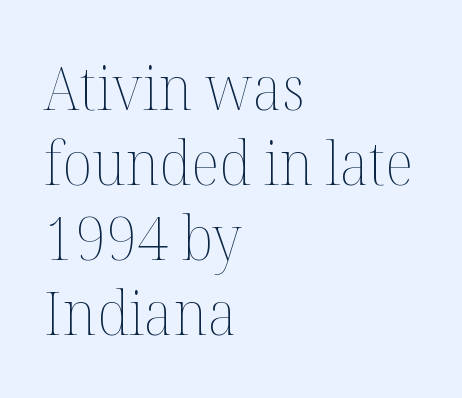
Q: Is the text bold? A: No.
Q: Is the text italic (slanted)? A: No, it is upright.
Q: Is the text underlined? A: No.
Q: How is the paragraph aligned? A: Left-aligned.
Q: Is the spacing between letters normal or unusually wide? A: Normal.
Q: Width (condensed, normal, or wide)? A: Normal.
Q: Stroke contrast? A: Medium.
Q: x-height? A: Medium.
Q: Monospaced? A: No.
